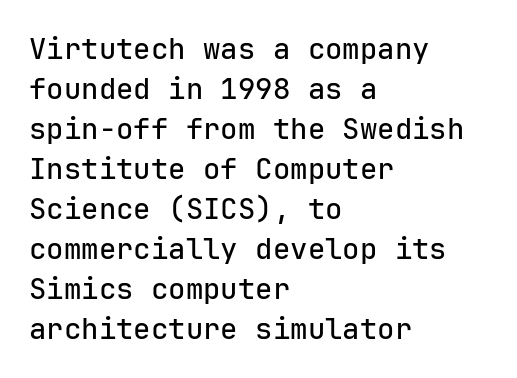
The image shows 29 px sans-serif type, upright, monospaced; set left-aligned, normal line spacing (1.38x), normal letter spacing, not underlined; low stroke contrast and a medium x-height.
